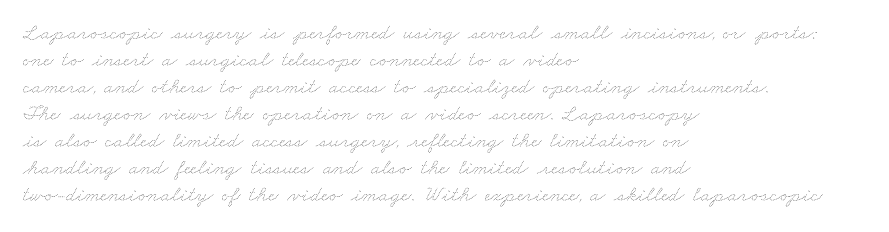
The image shows 22 px text type; set left-aligned, line spacing 1.23x, normal letter spacing, not underlined.
